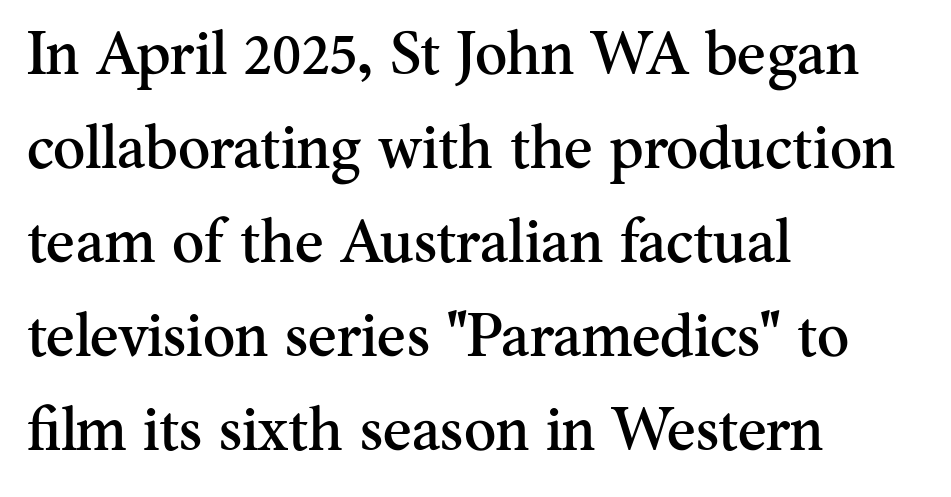
A classic flush-left, rag-right setting is used for this passage. Do the characters align in a grid? No, the font is proportional. The glyphs in this specimen are seriffed. You can tell it's not italic because the verticals are truly vertical. The space between consecutive lines is moderate. The gaps between neighbouring characters are ordinary and unremarkable.
